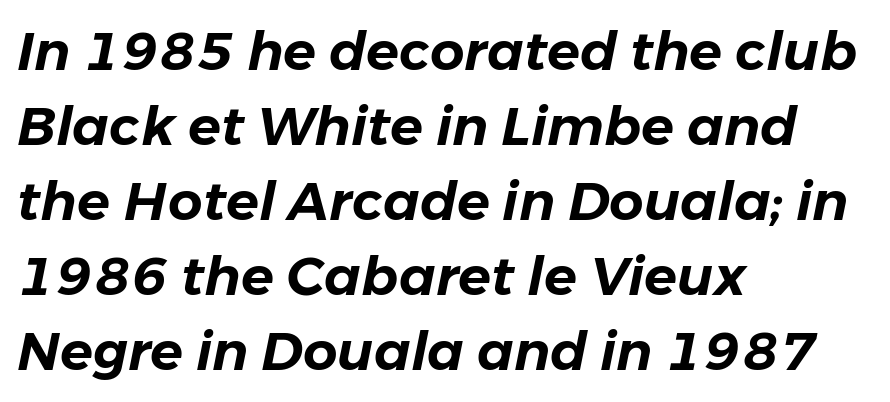
Q: Is the text italic (slanted)? A: Yes, it leans right by about 11 degrees.
Q: Is the text underlined? A: No.
Q: How is the paragraph aligned? A: Left-aligned.
Q: Is the spacing between letters normal or unusually wide? A: Normal.
Q: Is the spacing between lines tight, normal or loose? A: Normal.
Q: Width (condensed, normal, or wide)? A: Normal.
Q: Stroke contrast? A: Low.
Q: x-height? A: Medium.
Q: Monospaced? A: No.
